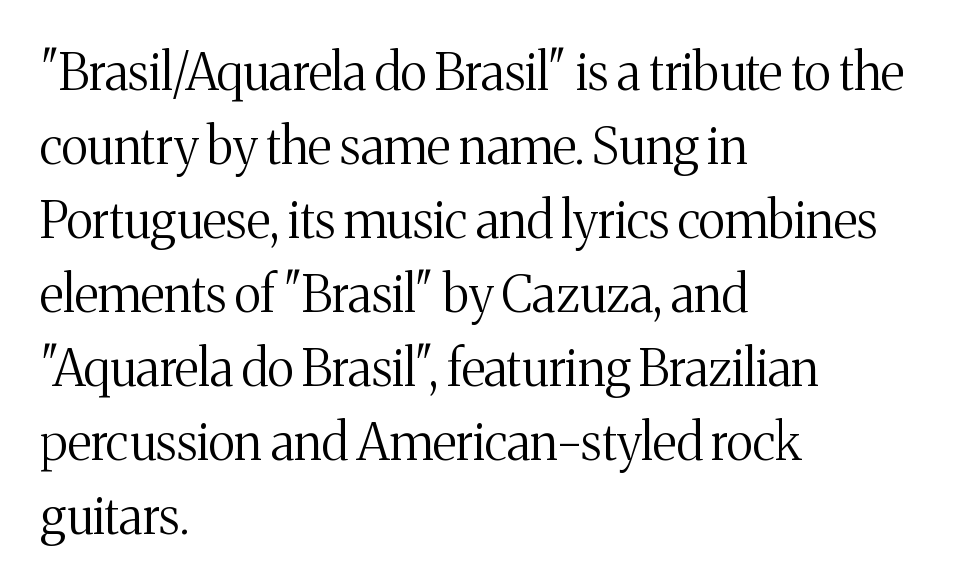
{"serif": "yes", "italic": "no", "bold": "no", "weight": "regular", "width": "normal", "stroke_contrast": "medium", "x_height": "medium", "monospaced": "no", "underline": "no", "align": "left", "line_spacing": "normal", "line_spacing_ratio": 1.48, "letter_spacing": "normal", "letter_spacing_em": 0.0, "glyph_px": 50}
